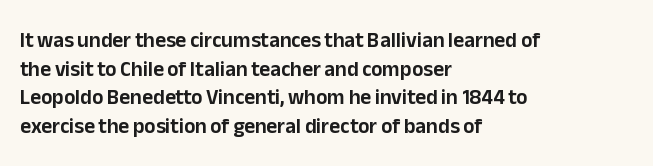
{"italic": "no", "underline": "no", "align": "left", "line_spacing": "normal", "line_spacing_ratio": 1.36, "letter_spacing": "normal", "letter_spacing_em": 0.0, "glyph_px": 21}
